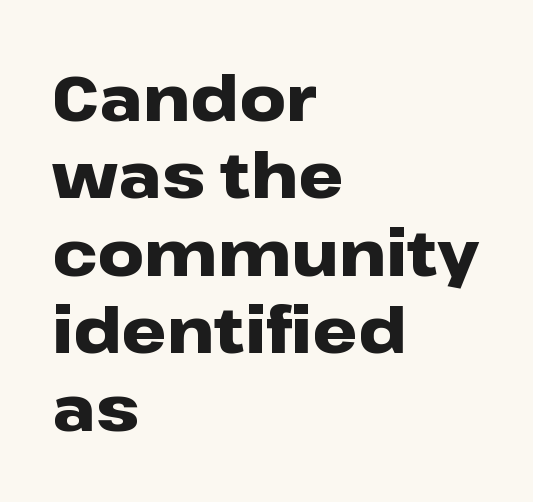
The image shows 64 px heavy, wide sans-serif type, upright; set left-aligned, line spacing 1.21x, normal letter spacing, not underlined; low stroke contrast and a medium x-height.
